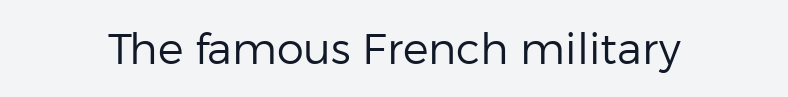
{"serif": "no", "italic": "no", "bold": "no", "weight": "regular", "width": "normal", "stroke_contrast": "low", "x_height": "medium", "monospaced": "no", "underline": "no", "letter_spacing": "normal", "letter_spacing_em": 0.0, "glyph_px": 43}
